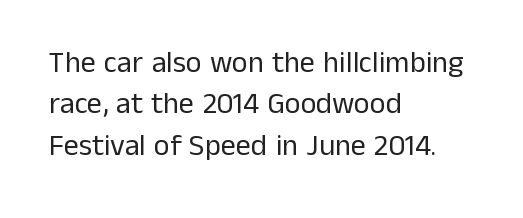
Q: Is the text bold? A: No.
Q: Is the text italic (slanted)? A: No, it is upright.
Q: Is the typeface a serif or a sans-serif typeface? A: Sans-serif.
Q: Is the text underlined? A: No.
Q: How is the paragraph aligned? A: Left-aligned.
Q: Is the spacing between letters normal or unusually wide? A: Normal.
Q: Is the spacing between lines tight, normal or loose? A: Normal.
Q: Width (condensed, normal, or wide)? A: Normal.
Q: Stroke contrast? A: Low.
Q: x-height? A: Medium.
Q: Monospaced? A: No.
